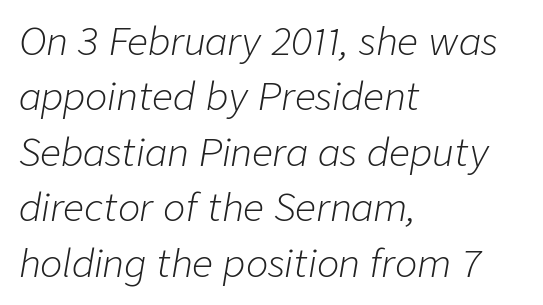
{"italic": "yes", "lean": "right", "slant_degrees": 9, "bold": "no", "weight": "light", "width": "normal", "stroke_contrast": "low", "x_height": "medium", "monospaced": "no", "underline": "no", "align": "left", "line_spacing": "normal", "line_spacing_ratio": 1.5, "letter_spacing": "normal", "letter_spacing_em": 0.0, "glyph_px": 37}
